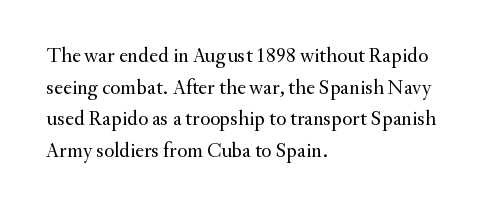
{"italic": "no", "bold": "no", "underline": "no", "align": "left", "line_spacing": "normal", "line_spacing_ratio": 1.51, "letter_spacing": "normal", "letter_spacing_em": 0.0, "glyph_px": 21}
